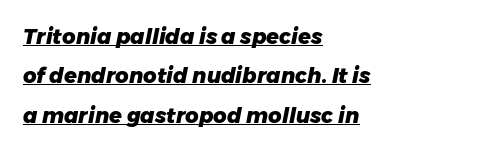
Caption: multi-line text, flush left, ragged right. Emphasis is given by a line drawn under the lettering. This is heavy type, rendered in bold. Every character sits at an angle, as italics do. There is no visible air inserted between adjacent glyphs.
